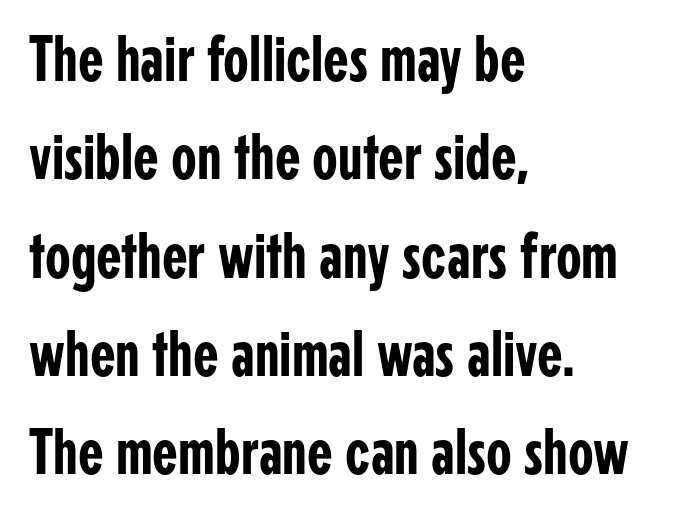
Font category for this specimen: sans-serif. Compared with a centered layout, this one pins lines to the left instead. Underlining? Definitely not there. This is the regular roman posture of the typeface.
